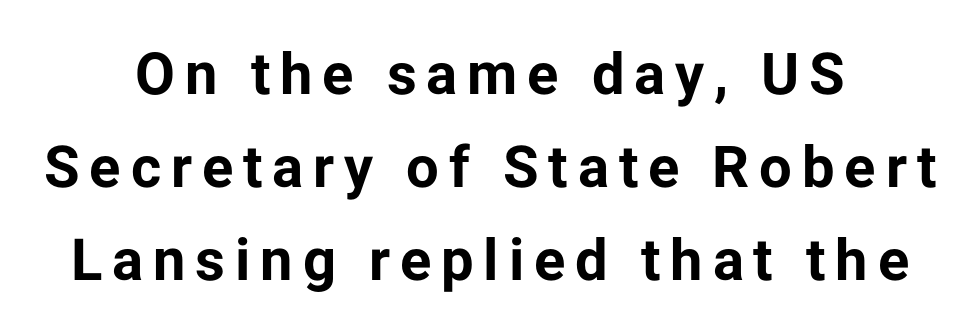
{"serif": "no", "italic": "no", "bold": "yes", "weight": "bold", "width": "normal", "stroke_contrast": "low", "x_height": "medium", "monospaced": "no", "underline": "no", "align": "center", "line_spacing": "normal", "line_spacing_ratio": 1.6, "glyph_px": 58}
